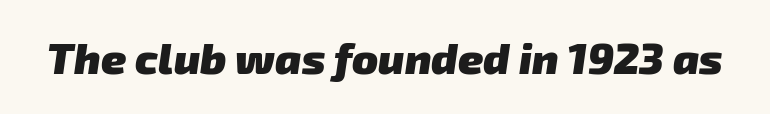
{"serif": "no", "bold": "yes", "weight": "heavy", "width": "normal", "stroke_contrast": "low", "x_height": "medium", "monospaced": "no", "underline": "no", "letter_spacing": "normal", "letter_spacing_em": 0.0, "glyph_px": 43}
